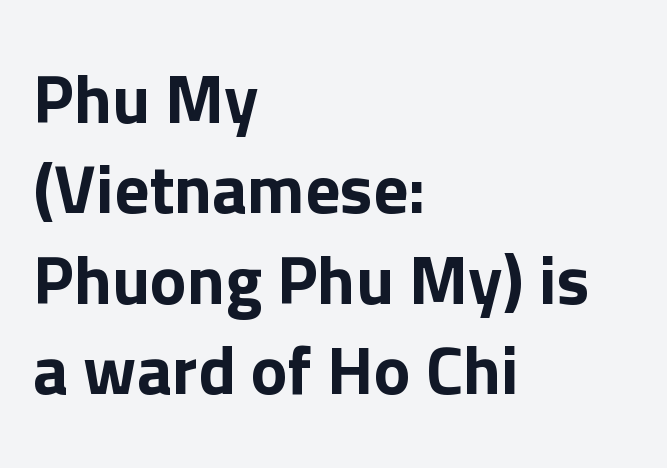
{"serif": "no", "italic": "no", "width": "normal", "stroke_contrast": "low", "x_height": "medium", "monospaced": "no", "underline": "no", "align": "left", "line_spacing": "normal", "line_spacing_ratio": 1.31, "letter_spacing": "normal", "letter_spacing_em": 0.0, "glyph_px": 69}
